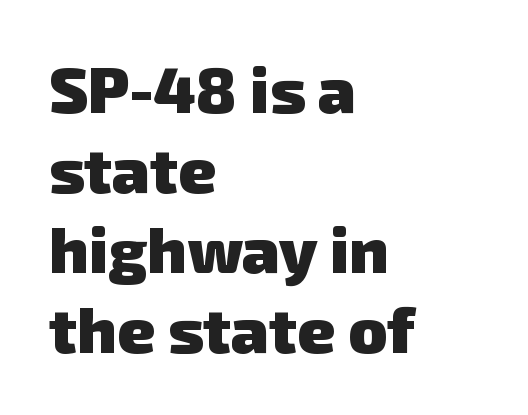
Q: Is the text bold? A: Yes.
Q: Is the typeface a serif or a sans-serif typeface? A: Sans-serif.
Q: Is the text underlined? A: No.
Q: How is the paragraph aligned? A: Left-aligned.
Q: Is the spacing between letters normal or unusually wide? A: Normal.
Q: Is the spacing between lines tight, normal or loose? A: Normal.
Q: Width (condensed, normal, or wide)? A: Normal.
Q: Stroke contrast? A: Low.
Q: x-height? A: Medium.
Q: Monospaced? A: No.
